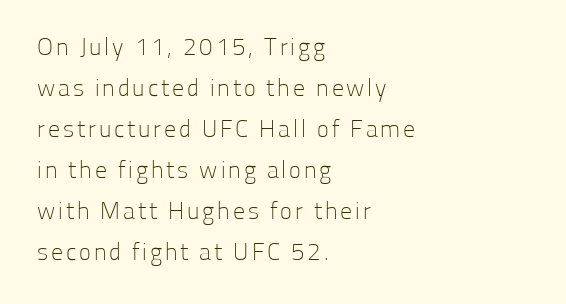
{"italic": "no", "bold": "no", "underline": "no", "align": "left", "line_spacing_ratio": 1.71, "glyph_px": 24}
